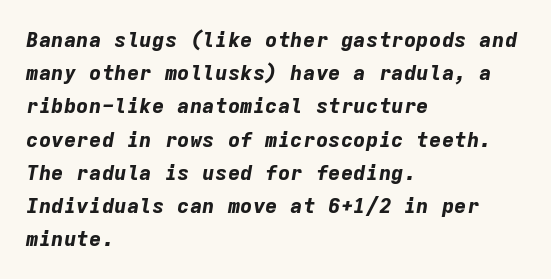
Italic: yes, the glyphs are oblique. A typesetter would call this leading conventional body-copy spacing. Horizontally, the lines are justified to the leading edge only. Nothing unusual about the tracking: characters are spaced as the font intends. Weight check: bold — yes, fully.
